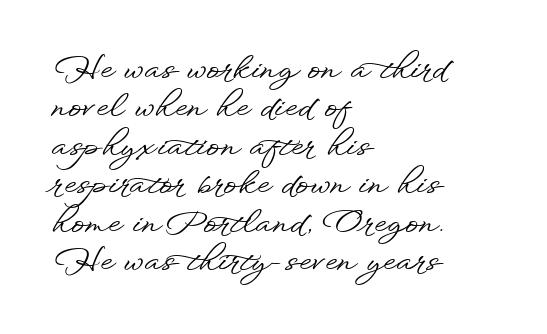
Q: Is the text italic (slanted)? A: Yes.
Q: Is the typeface a serif or a sans-serif typeface? A: Sans-serif.
Q: Is the text underlined? A: No.
Q: How is the paragraph aligned? A: Left-aligned.
Q: Is the spacing between letters normal or unusually wide? A: Normal.
Q: Width (condensed, normal, or wide)? A: Wide.
Q: Stroke contrast? A: Low.
Q: x-height? A: Small.
Q: Monospaced? A: No.
